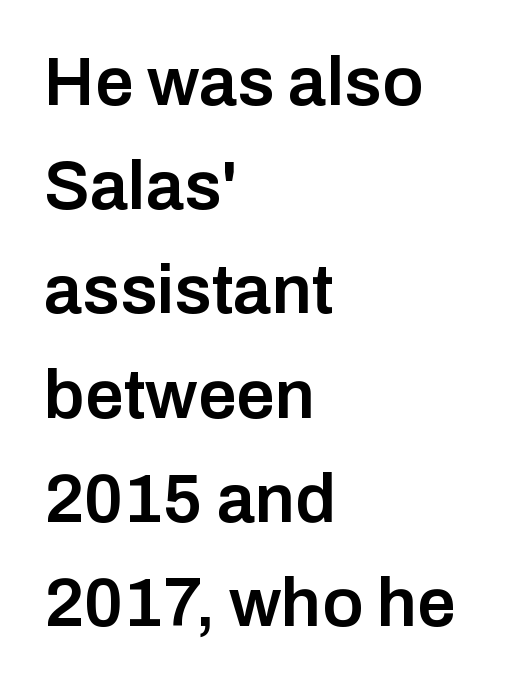
{"serif": "no", "italic": "no", "bold": "semi", "weight": "semibold", "width": "normal", "stroke_contrast": "low", "x_height": "medium", "monospaced": "no", "underline": "no", "align": "left", "line_spacing": "normal", "line_spacing_ratio": 1.51, "letter_spacing": "normal", "letter_spacing_em": 0.0, "glyph_px": 69}
